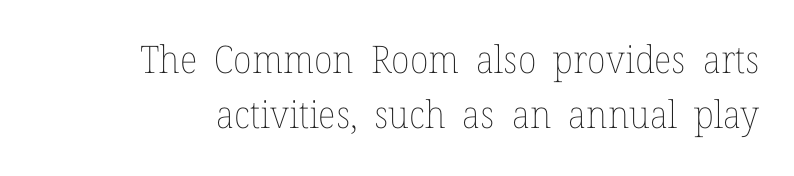
{"italic": "no", "bold": "no", "weight": "thin", "width": "normal", "stroke_contrast": "low", "x_height": "medium", "monospaced": "no", "underline": "no", "line_spacing": "normal", "line_spacing_ratio": 1.45, "letter_spacing": "normal", "letter_spacing_em": 0.0, "glyph_px": 38}
